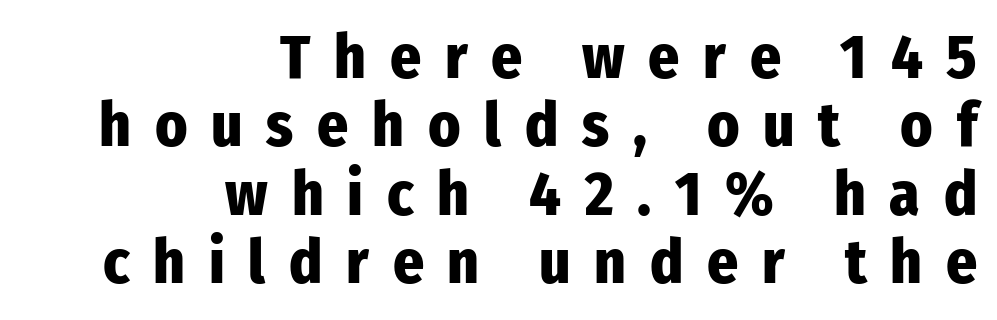
The image shows 61 px heavy, condensed sans-serif type, upright; set right-aligned, tight line spacing (1.12x), unusually wide letter spacing (+0.39 em), not underlined; low stroke contrast and a medium x-height.
